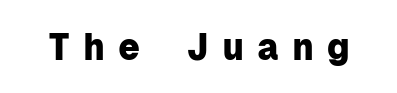
{"serif": "no", "italic": "no", "bold": "yes", "weight": "heavy", "width": "normal", "stroke_contrast": "low", "x_height": "medium", "monospaced": "yes", "underline": "no", "letter_spacing": "wide", "letter_spacing_em": 0.34, "glyph_px": 37}
